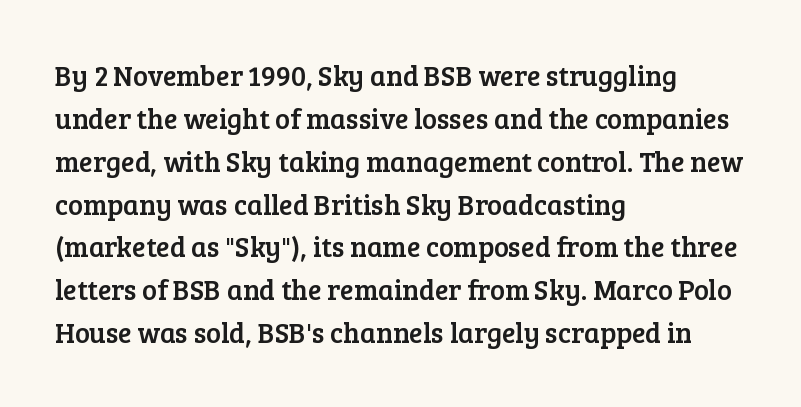
Q: Is the text italic (slanted)? A: No, it is upright.
Q: Is the typeface a serif or a sans-serif typeface? A: Serif.
Q: Is the text underlined? A: No.
Q: How is the paragraph aligned? A: Left-aligned.
Q: Is the spacing between letters normal or unusually wide? A: Normal.
Q: Is the spacing between lines tight, normal or loose? A: Normal.
Q: Width (condensed, normal, or wide)? A: Normal.
Q: Stroke contrast? A: Low.
Q: x-height? A: Medium.
Q: Monospaced? A: No.
